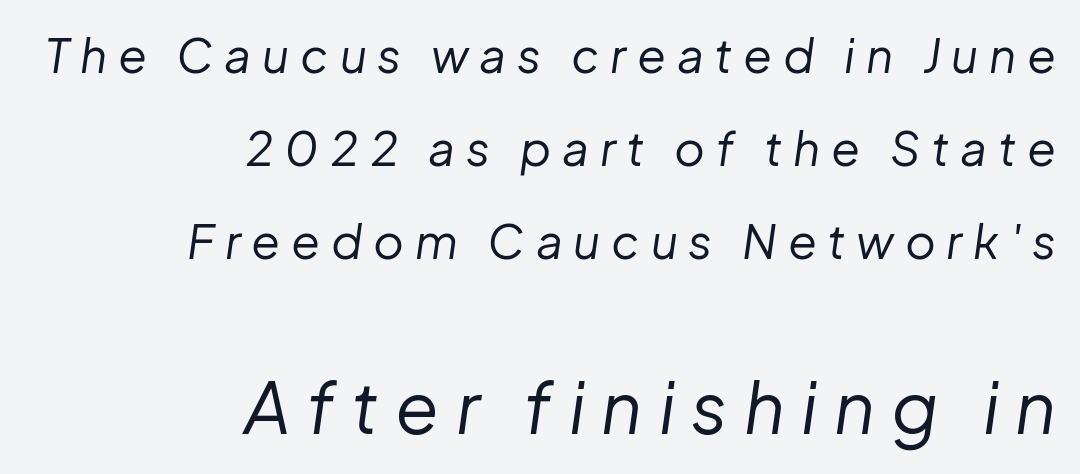
Q: Is the text bold? A: No.
Q: Is the text italic (slanted)? A: Yes, it leans right by about 8 degrees.
Q: Is the text underlined? A: No.
Q: How is the paragraph aligned? A: Right-aligned.
Q: Is the spacing between letters normal or unusually wide? A: Unusually wide.
Q: Is the spacing between lines tight, normal or loose? A: Loose.
Q: Which block of text is set in a larger size, the first (top) or the second (bottom)? A: The second (bottom) one.
Q: Width (condensed, normal, or wide)? A: Normal.
Q: Stroke contrast? A: Low.
Q: x-height? A: Medium.
Q: Monospaced? A: No.
